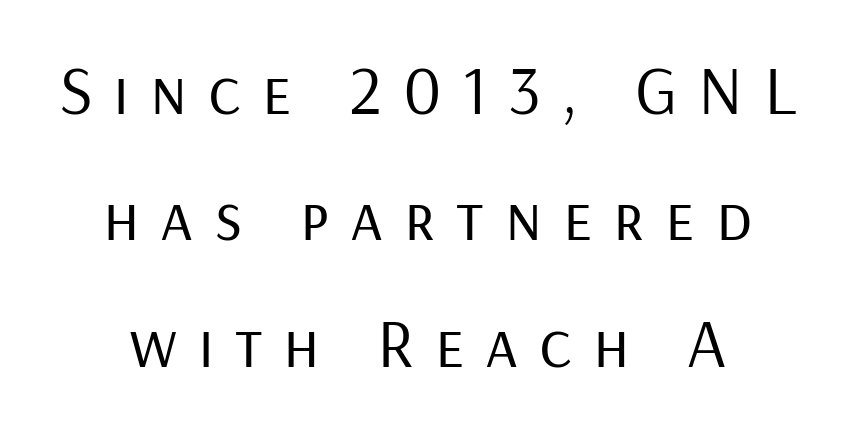
The image shows 69 px regular-weight sans-serif type, upright; set centered, line spacing 1.83x, unusually wide letter spacing (+0.3 em), not underlined; low stroke contrast and a medium x-height.
